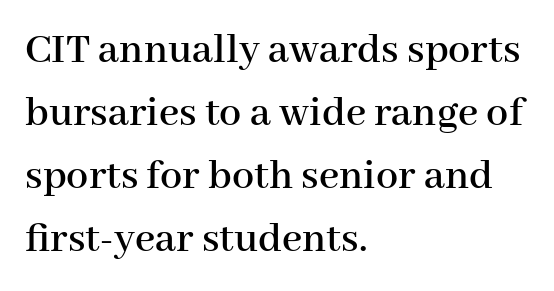
Check where the strokes stop: tiny serifs finish them off. The face used here is proportionally spaced, like ordinary book or web type. Any mark beneath the type? The region is blank. Each line starts at the same left margin while the right side varies. The rows are spaced the way most documents space them.
